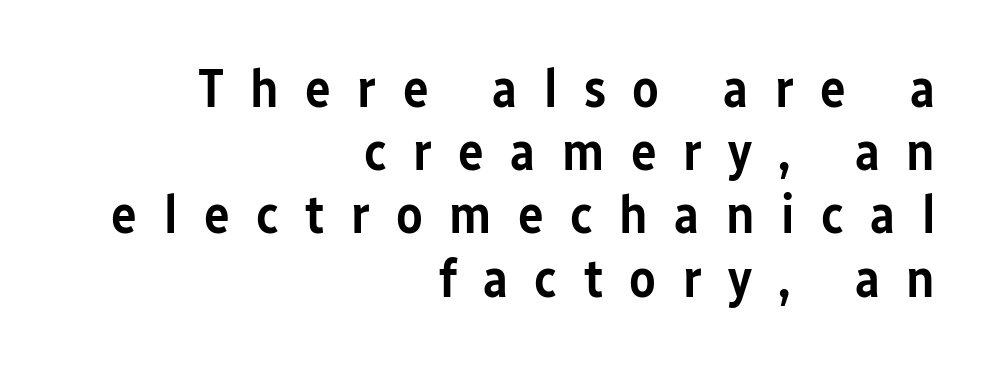
Are there feet on the stems? There aren't — it's a sans. The space directly below the letters is spotless. The tracking reads as deliberately expanded to a designer's eye. This sample uses an upright cut, with every glyph sitting square on the baseline.
